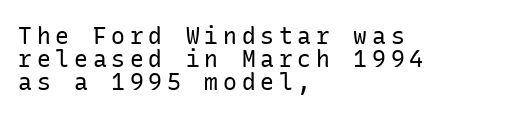
The image shows 23 px text type, upright; set left-aligned, tight line spacing (0.99x), unusually wide letter spacing (+0.21 em), not underlined.
